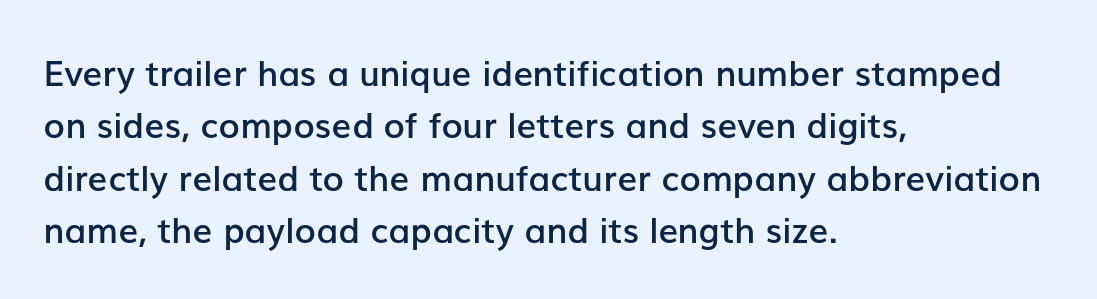
The image shows 35 px semibold sans-serif type, upright; set left-aligned, normal line spacing (1.5x), normal letter spacing, not underlined; low stroke contrast and a medium x-height.
